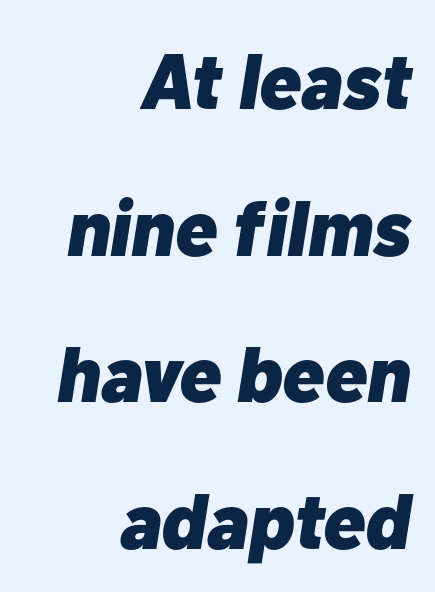
{"italic": "yes", "lean": "right", "slant_degrees": 10, "bold": "yes", "weight": "heavy", "width": "normal", "stroke_contrast": "low", "x_height": "medium", "monospaced": "no", "underline": "no", "align": "right", "line_spacing_ratio": 1.88, "letter_spacing": "normal", "letter_spacing_em": 0.0, "glyph_px": 78}
